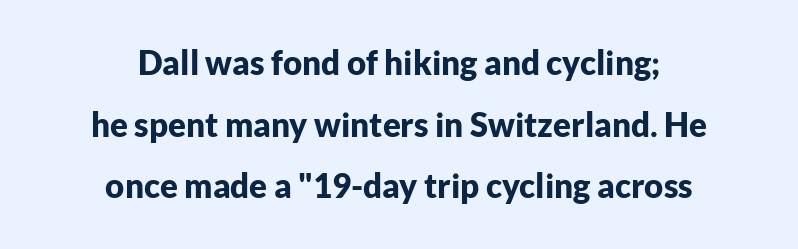
Varying glyph widths throughout — classic text-font behaviour. These lines stack symmetrically, like a column narrowing and widening about its center. There is no visible air inserted between adjacent glyphs. Style check: upright.
